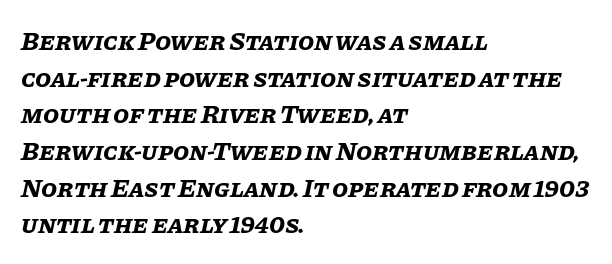
Q: Is the text bold? A: Yes.
Q: Is the text italic (slanted)? A: Yes, it leans right by about 11 degrees.
Q: Is the text underlined? A: No.
Q: How is the paragraph aligned? A: Left-aligned.
Q: Is the spacing between letters normal or unusually wide? A: Normal.
Q: Is the spacing between lines tight, normal or loose? A: Normal.
